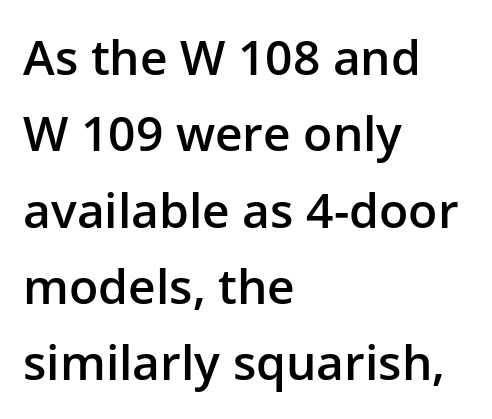
{"serif": "no", "italic": "no", "bold": "semi", "weight": "semibold", "width": "normal", "stroke_contrast": "low", "x_height": "medium", "monospaced": "no", "underline": "no", "align": "left", "line_spacing": "normal", "line_spacing_ratio": 1.59, "letter_spacing": "normal", "letter_spacing_em": 0.0, "glyph_px": 48}
